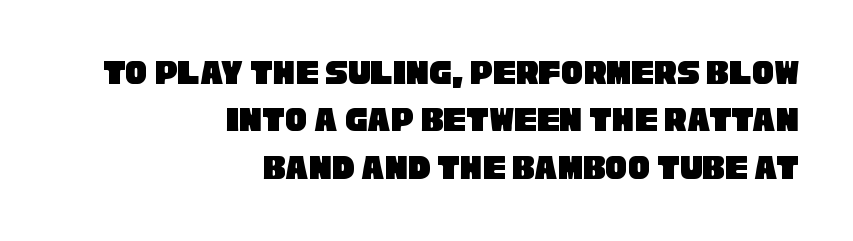
The image shows 37 px condensed sans-serif type; set right-aligned, normal line spacing (1.28x), normal letter spacing, not underlined; low stroke contrast and a large x-height.
